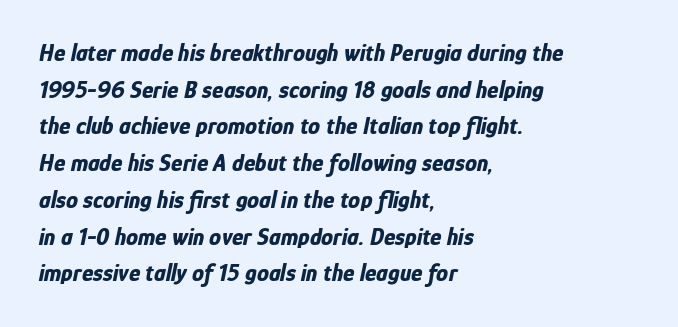
Q: Is the text bold? A: Yes.
Q: Is the text italic (slanted)? A: Yes, it leans right by about 12 degrees.
Q: Is the text underlined? A: No.
Q: How is the paragraph aligned? A: Left-aligned.
Q: Is the spacing between letters normal or unusually wide? A: Normal.
Q: Is the spacing between lines tight, normal or loose? A: Normal.
